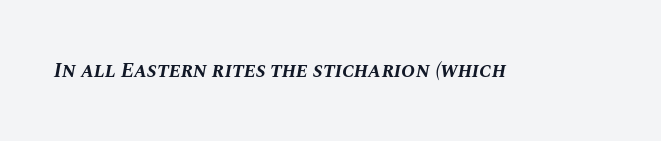
{"italic": "yes", "lean": "right", "slant_degrees": 10, "bold": "yes", "underline": "no", "letter_spacing": "normal", "letter_spacing_em": 0.0, "glyph_px": 21}
